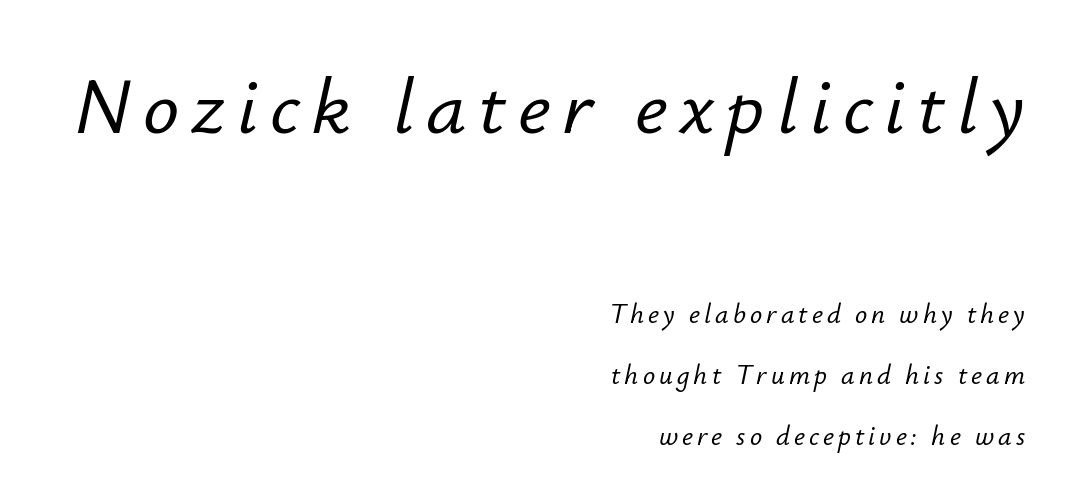
The image shows 80 px text type, italic (leaning right); set right-aligned, loose line spacing (2.27x), not underlined; the first (top) block is 2.96x larger; low stroke contrast and a small x-height.
